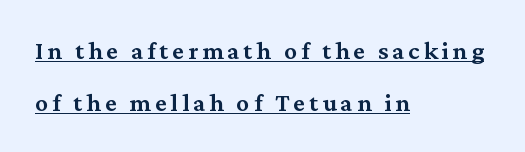
Successive baselines arrive slowly, with a big drop between each. This is the regular roman posture of the typeface. Typographic density is moderately raised because the face is semibold. The glyphs are accompanied by a horizontal stroke just below them. Short and long lines alike share a common starting point at left.
